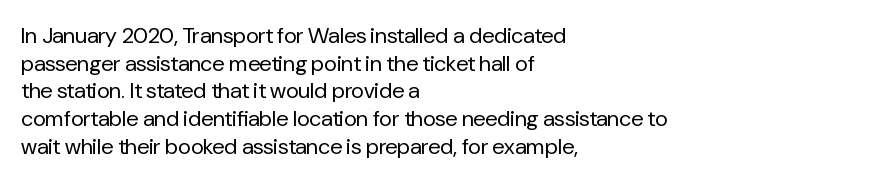
The image shows 22 px text type, upright; set left-aligned, normal line spacing (1.26x), normal letter spacing, not underlined.
